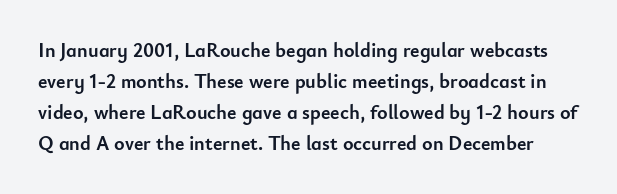
The image shows 20 px bold type, upright; set normal line spacing (1.55x), normal letter spacing, not underlined.
